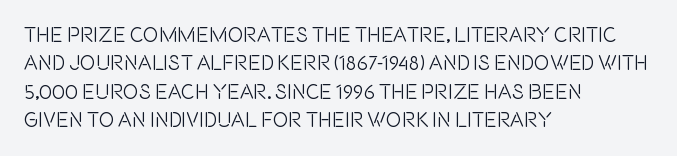
Q: Is the text italic (slanted)? A: No, it is upright.
Q: Is the text underlined? A: No.
Q: How is the paragraph aligned? A: Left-aligned.
Q: Is the spacing between letters normal or unusually wide? A: Normal.
Q: Is the spacing between lines tight, normal or loose? A: Normal.
